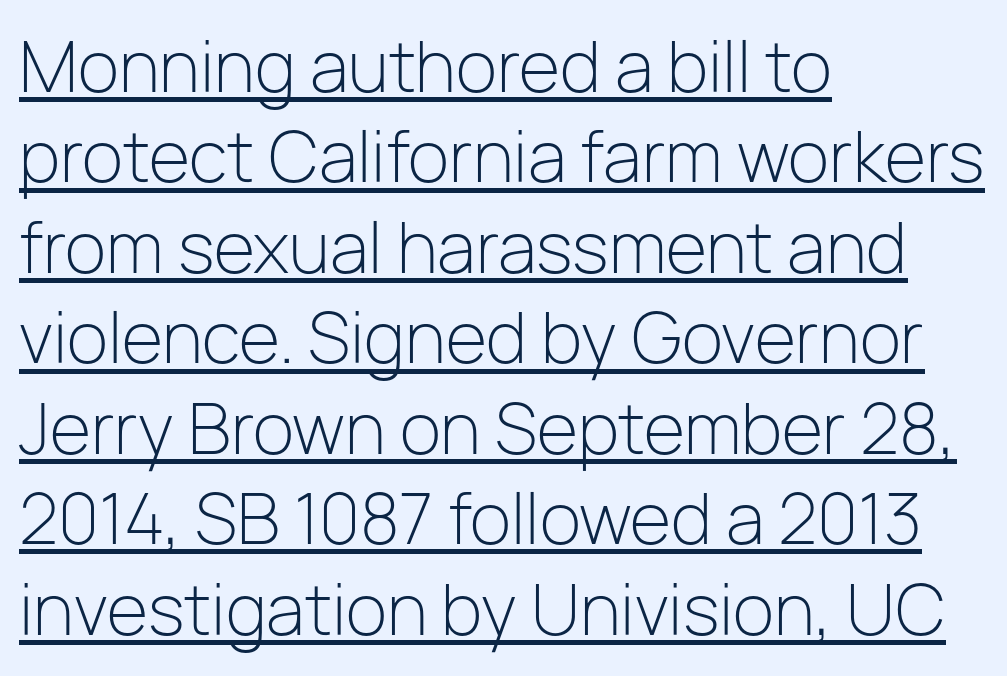
The image shows 68 px light sans-serif type, upright; set left-aligned, normal line spacing (1.33x), normal letter spacing, underlined; low stroke contrast and a medium x-height.
